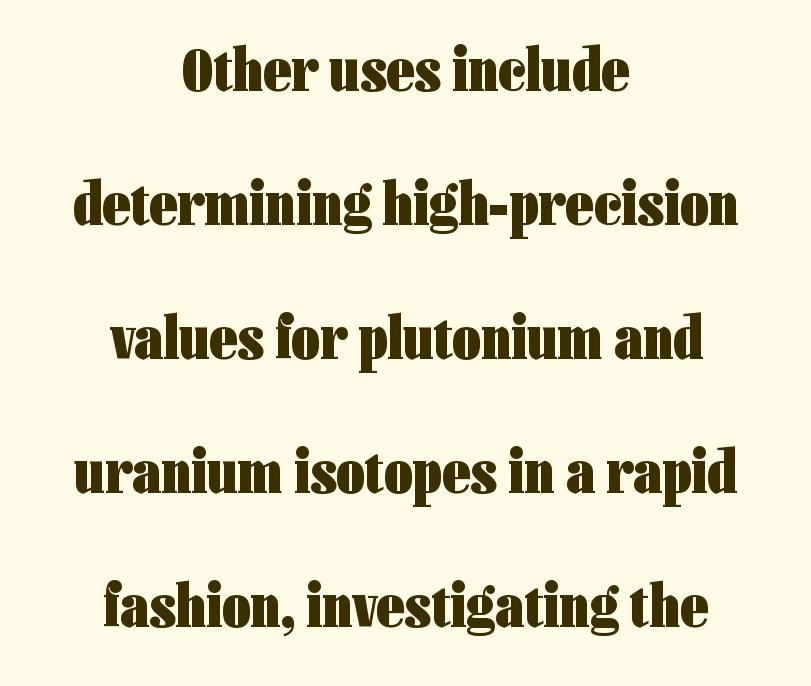
Q: Is the text bold? A: Yes.
Q: Is the text italic (slanted)? A: No, it is upright.
Q: Is the typeface a serif or a sans-serif typeface? A: Sans-serif.
Q: Is the text underlined? A: No.
Q: How is the paragraph aligned? A: Centered.
Q: Is the spacing between letters normal or unusually wide? A: Normal.
Q: Is the spacing between lines tight, normal or loose? A: Loose.
Q: Width (condensed, normal, or wide)? A: Condensed.
Q: Stroke contrast? A: Low.
Q: x-height? A: Medium.
Q: Monospaced? A: No.
